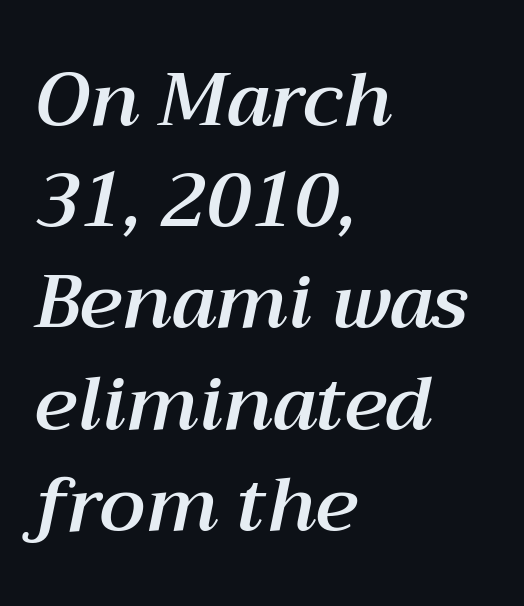
The image shows 75 px text type, italic (leaning right); set left-aligned, normal line spacing (1.35x), normal letter spacing, not underlined; medium stroke contrast and a medium x-height.
